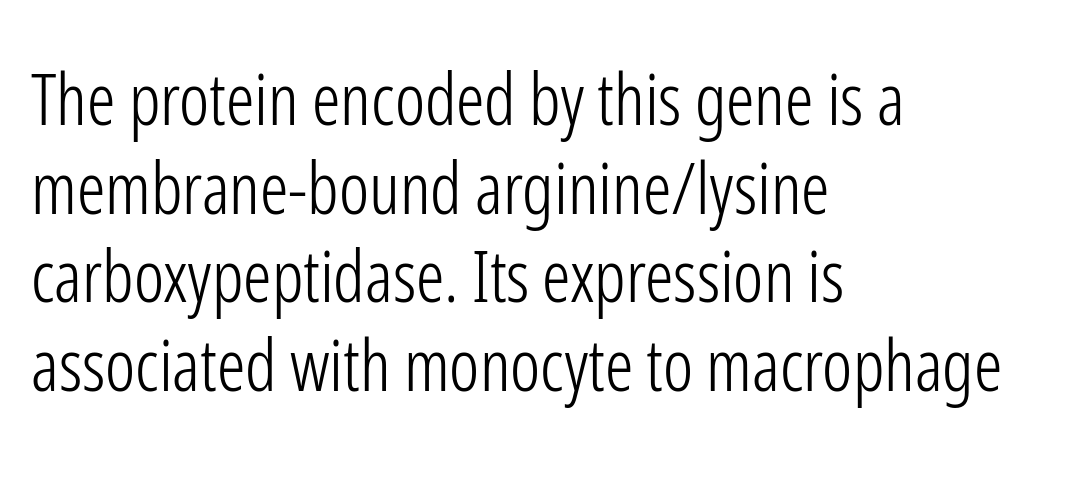
Unbolded letterforms with no extra heft. The typeface chosen for these lines omits serifs. Vertically, the passage feels balanced, rows spaced as you'd expect. Decoration check: the copy has no underline.
